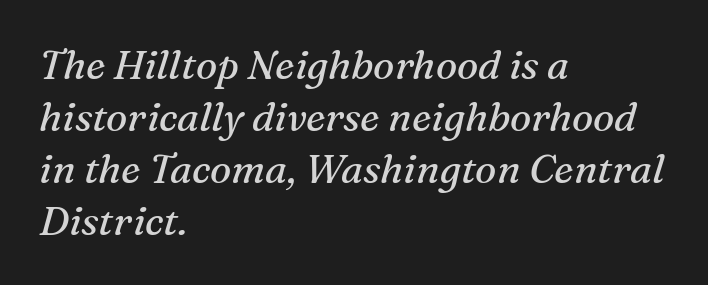
{"serif": "yes", "italic": "yes", "lean": "right", "slant_degrees": 16, "bold": "no", "weight": "regular", "width": "normal", "stroke_contrast": "medium", "x_height": "medium", "monospaced": "no", "underline": "no", "align": "left", "line_spacing": "normal", "line_spacing_ratio": 1.3, "letter_spacing": "normal", "letter_spacing_em": 0.0, "glyph_px": 40}
